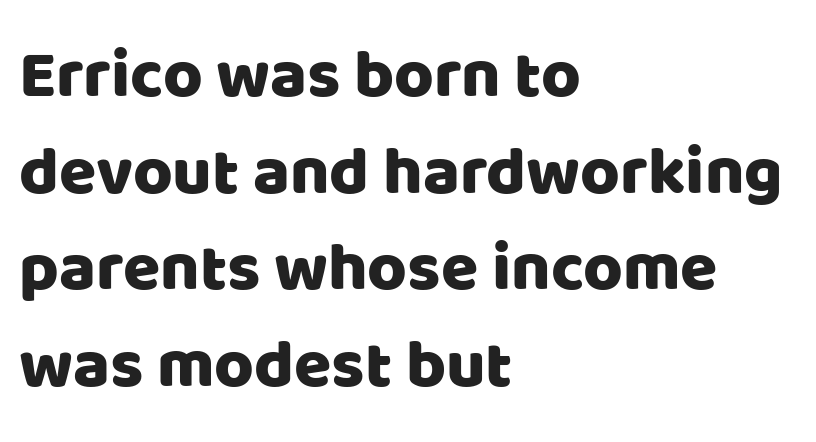
The image shows 68 px sans-serif type, upright; set left-aligned, normal line spacing (1.42x), normal letter spacing, not underlined; low stroke contrast and a large x-height.
